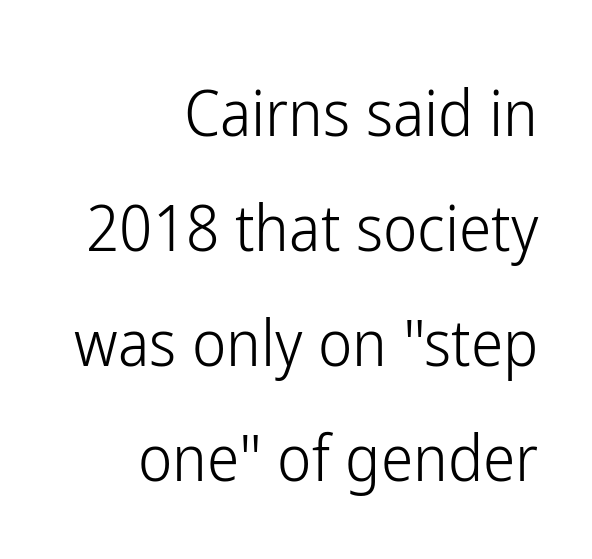
Honestly, there is no underline to notice here at all. The rendering uses natural spacing where letterforms have individual widths. On a weight scale, this lands at 450 or below. Serif or sans? Sans — the stroke terminals are bare.
